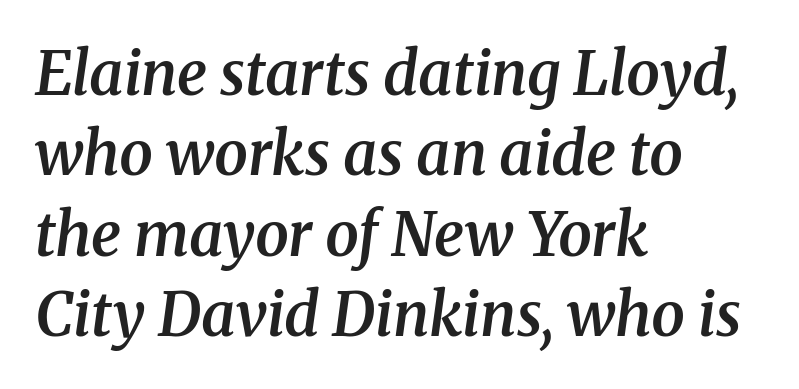
The image shows 60 px semibold serif type, italic (leaning right); set left-aligned, normal line spacing (1.34x), normal letter spacing, not underlined; medium stroke contrast and a medium x-height.
